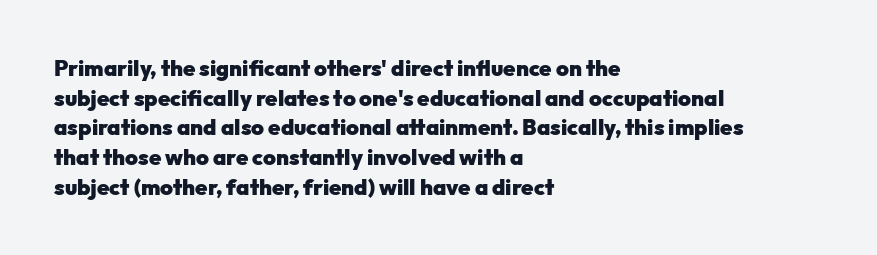
Caption: standard tracking, unaltered. Bold? Absolutely — the strokes are thick and heavy. Where is the straight margin? On the left. The line-height multiplier appears to be the usual default. Underlining? Definitely not there. Upright lettering throughout.
